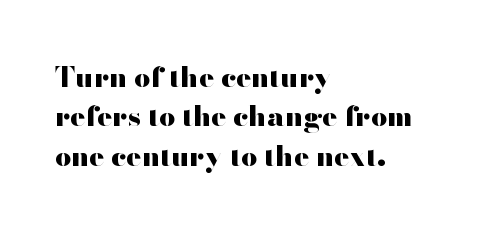
Notice how the passage keeps a crisp vertical edge on the left only. The lines sit at an ordinary, default distance from one another. Each glyph is drawn with heavy, bold strokes. You could not count columns in this text — the font is proportionally spaced. You can tell it's not italic because the verticals are truly vertical. Students, note that the glyphs here touch the page at normal intervals.
